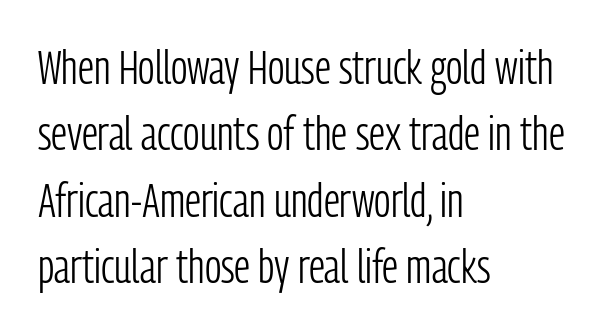
The image shows 47 px light, condensed sans-serif type, upright; set left-aligned, normal line spacing (1.41x), normal letter spacing, not underlined; low stroke contrast and a medium x-height.
